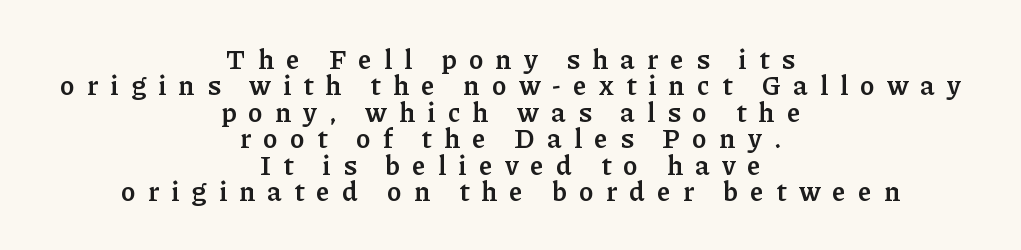
{"italic": "no", "bold": "yes", "underline": "no", "align": "center", "line_spacing": "tight", "line_spacing_ratio": 0.98, "letter_spacing": "wide", "letter_spacing_em": 0.45, "glyph_px": 27}
